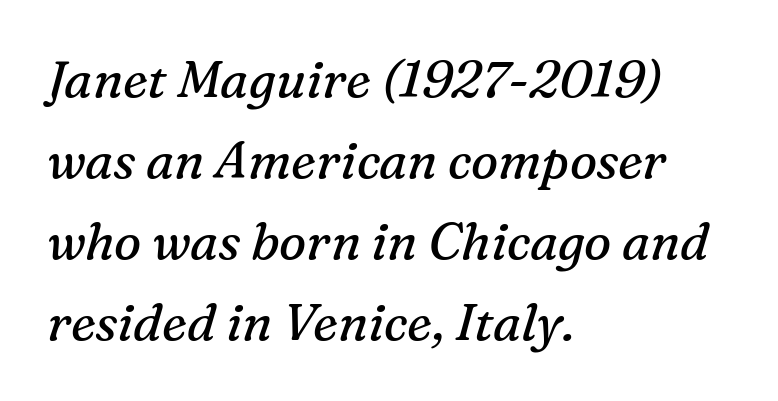
The image shows 51 px regular-weight serif type, italic (leaning right); set left-aligned, normal line spacing (1.59x), normal letter spacing, not underlined; medium stroke contrast and a medium x-height.
